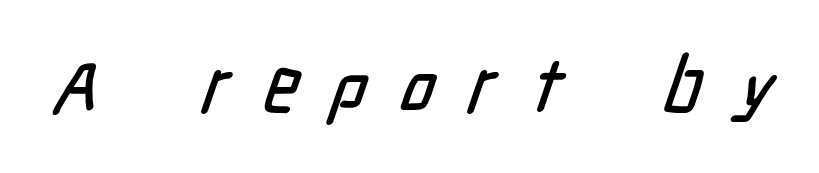
Q: Is the typeface a serif or a sans-serif typeface? A: Sans-serif.
Q: Is the text underlined? A: No.
Q: Is the spacing between letters normal or unusually wide? A: Unusually wide.
Q: Width (condensed, normal, or wide)? A: Condensed.
Q: Stroke contrast? A: Low.
Q: x-height? A: Medium.
Q: Monospaced? A: No.
